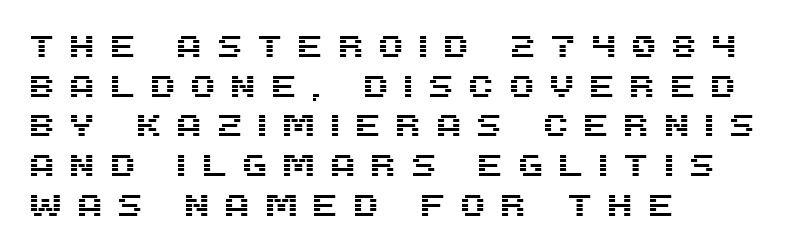
{"serif": "no", "italic": "no", "width": "normal", "stroke_contrast": "medium", "x_height": "large", "monospaced": "no", "underline": "no", "align": "left", "line_spacing": "normal", "line_spacing_ratio": 1.28, "letter_spacing": "wide", "letter_spacing_em": 0.42, "glyph_px": 31}
